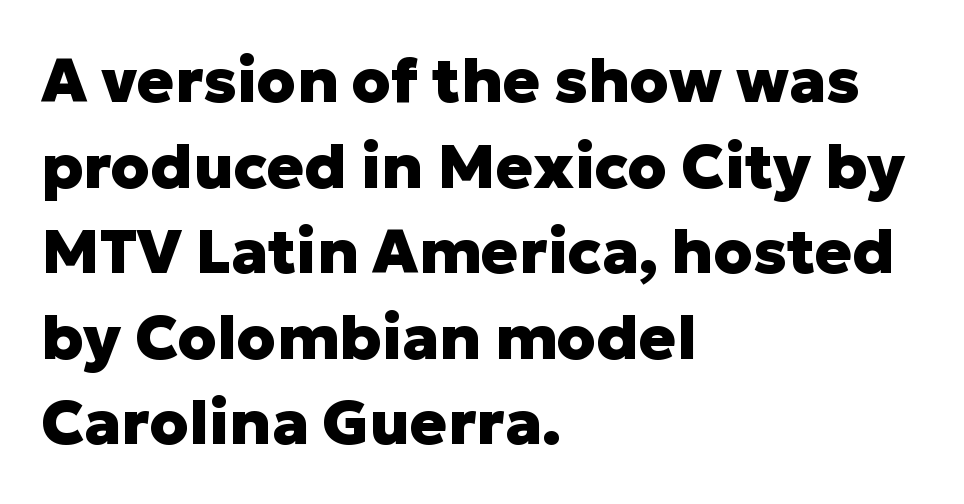
{"serif": "no", "italic": "no", "bold": "yes", "weight": "heavy", "width": "normal", "stroke_contrast": "low", "x_height": "medium", "monospaced": "no", "underline": "no", "align": "left", "line_spacing": "normal", "line_spacing_ratio": 1.38, "letter_spacing": "normal", "letter_spacing_em": 0.0, "glyph_px": 62}
